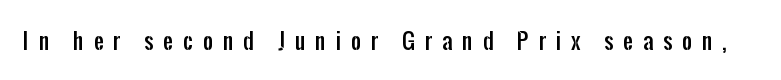
{"italic": "no", "underline": "no", "letter_spacing": "wide", "letter_spacing_em": 0.45, "glyph_px": 22}
